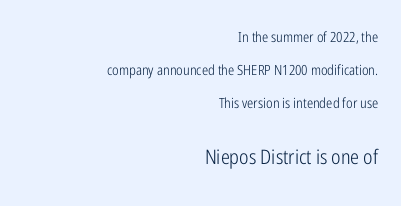
Q: Is the text bold? A: No.
Q: Is the text italic (slanted)? A: No, it is upright.
Q: Is the text underlined? A: No.
Q: How is the paragraph aligned? A: Right-aligned.
Q: Is the spacing between letters normal or unusually wide? A: Normal.
Q: Is the spacing between lines tight, normal or loose? A: Loose.
Q: Which block of text is set in a larger size, the first (top) or the second (bottom)? A: The second (bottom) one.
